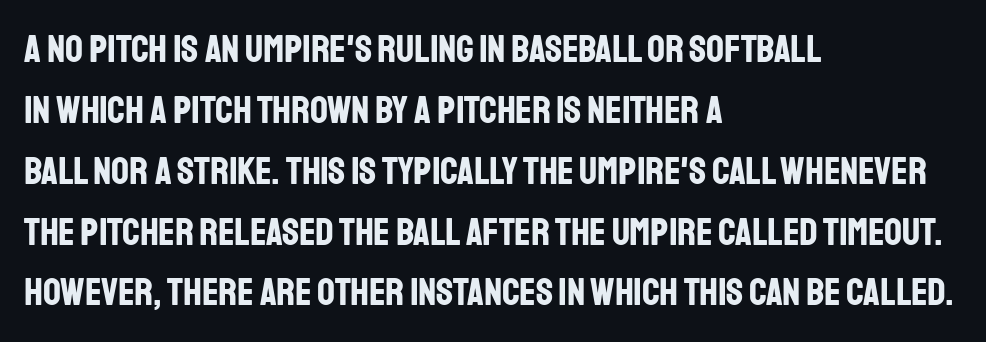
No feet cap the strokes, marking this as sans-serif type. The gaps between neighbouring characters are ordinary and unremarkable. The block of text has a typical density, with ordinary space between rows. Posture: upright roman.
